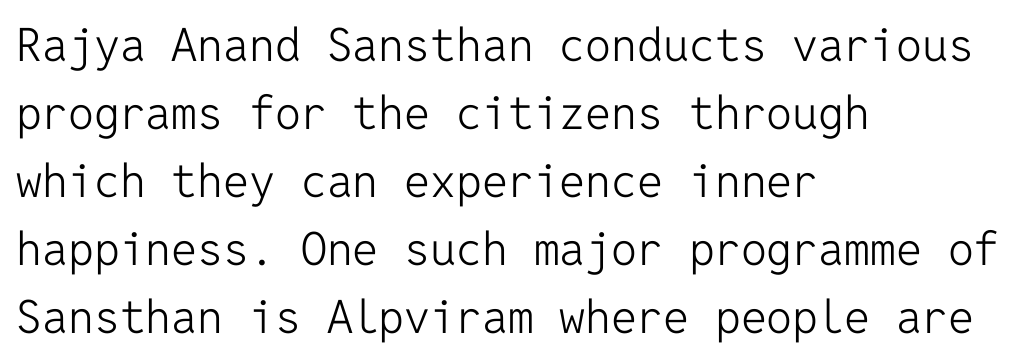
Alignment: flush left. Every character here occupies the same horizontal width, giving the sample a typewriter-like rhythm. Letters have the restrained weight of plain body copy at most. This block has exactly the height ordinary leading produces.
